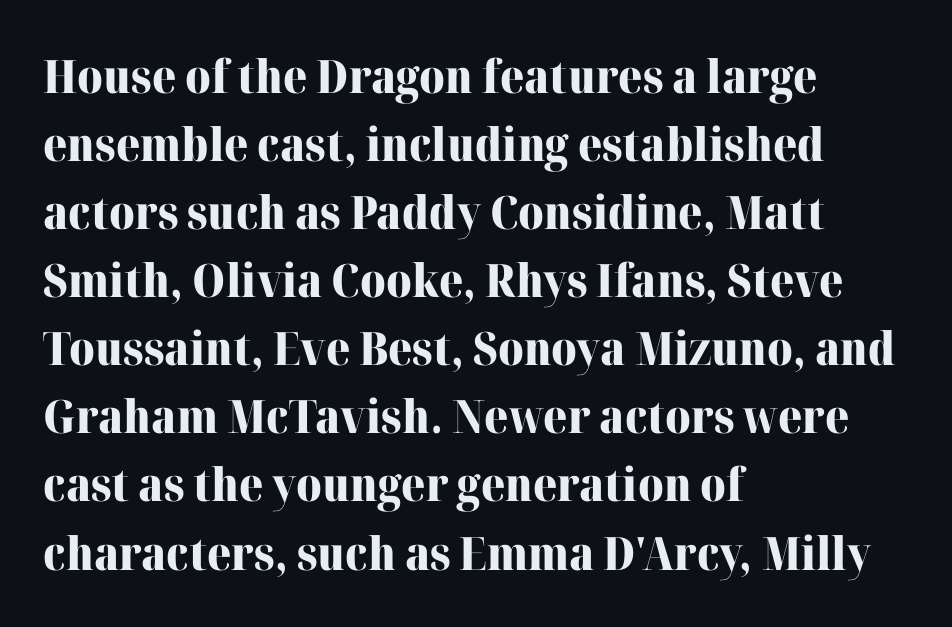
{"serif": "yes", "italic": "no", "bold": "yes", "weight": "heavy", "width": "normal", "stroke_contrast": "high", "x_height": "medium", "monospaced": "no", "underline": "no", "align": "left", "line_spacing": "normal", "line_spacing_ratio": 1.48, "letter_spacing": "normal", "letter_spacing_em": 0.0, "glyph_px": 46}
